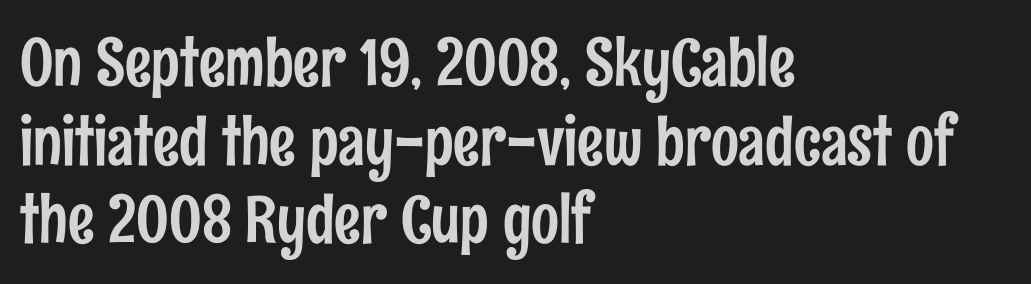
There is no visible air inserted between adjacent glyphs. Proportional: the letters do not fall into vertical columns. Each row of text sits above clean, open space. The lines are quadded left. Observe the absence of serifs on each vertical stroke in this sample.
